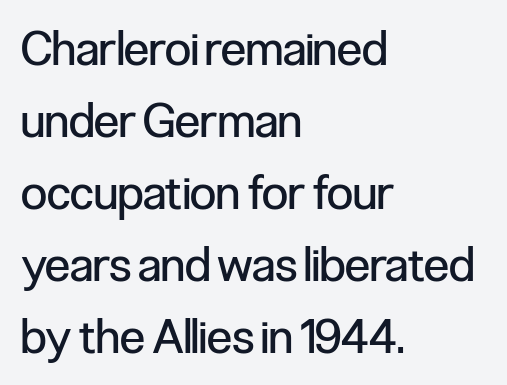
Q: Is the text bold? A: No.
Q: Is the text italic (slanted)? A: No, it is upright.
Q: Is the typeface a serif or a sans-serif typeface? A: Sans-serif.
Q: Is the text underlined? A: No.
Q: How is the paragraph aligned? A: Left-aligned.
Q: Is the spacing between letters normal or unusually wide? A: Normal.
Q: Is the spacing between lines tight, normal or loose? A: Normal.
Q: Width (condensed, normal, or wide)? A: Condensed.
Q: Stroke contrast? A: Low.
Q: x-height? A: Medium.
Q: Monospaced? A: No.
